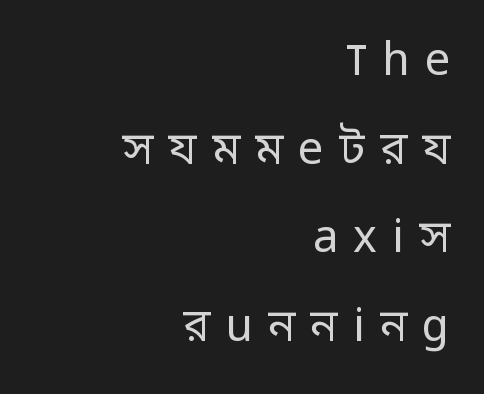
Q: Is the text bold? A: No.
Q: Is the text italic (slanted)? A: No, it is upright.
Q: Is the typeface a serif or a sans-serif typeface? A: Sans-serif.
Q: Is the text underlined? A: No.
Q: How is the paragraph aligned? A: Right-aligned.
Q: Is the spacing between letters normal or unusually wide? A: Unusually wide.
Q: Is the spacing between lines tight, normal or loose? A: Loose.
Q: Width (condensed, normal, or wide)? A: Normal.
Q: Stroke contrast? A: Low.
Q: x-height? A: Medium.
Q: Monospaced? A: No.
